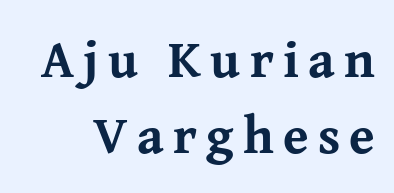
Q: Is the text bold? A: Yes.
Q: Is the text italic (slanted)? A: No, it is upright.
Q: Is the typeface a serif or a sans-serif typeface? A: Serif.
Q: Is the text underlined? A: No.
Q: Is the spacing between lines tight, normal or loose? A: Normal.
Q: Width (condensed, normal, or wide)? A: Normal.
Q: Stroke contrast? A: Medium.
Q: x-height? A: Medium.
Q: Monospaced? A: No.
